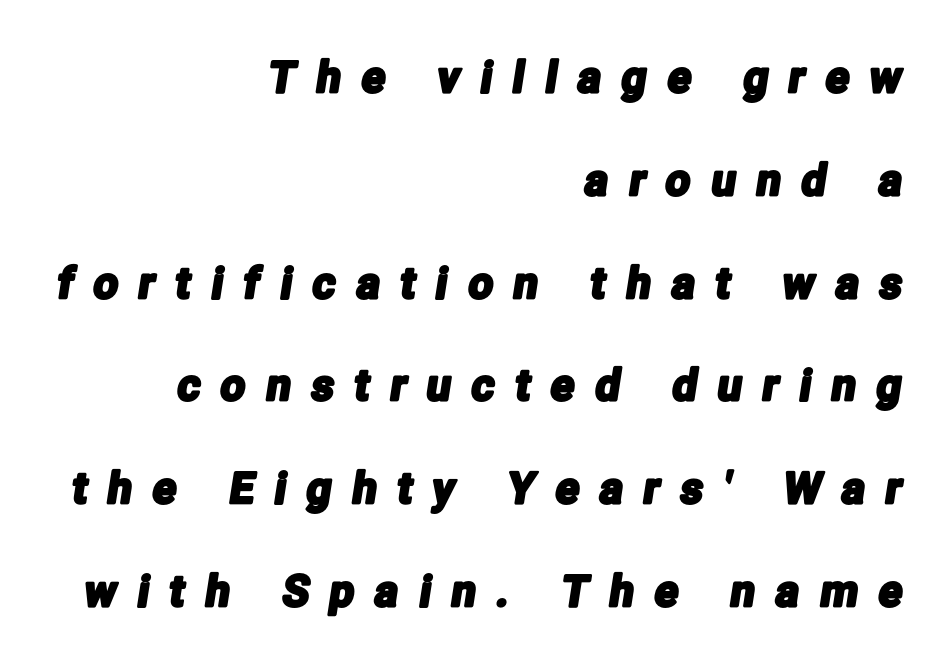
Q: Is the typeface a serif or a sans-serif typeface? A: Sans-serif.
Q: Is the text underlined? A: No.
Q: How is the paragraph aligned? A: Right-aligned.
Q: Is the spacing between letters normal or unusually wide? A: Unusually wide.
Q: Is the spacing between lines tight, normal or loose? A: Loose.
Q: Width (condensed, normal, or wide)? A: Condensed.
Q: Stroke contrast? A: Low.
Q: x-height? A: Medium.
Q: Monospaced? A: No.
